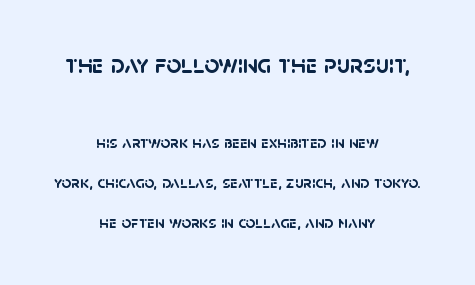
{"bold": "yes", "underline": "no", "align": "center", "line_spacing": "loose", "line_spacing_ratio": 2.36, "letter_spacing": "normal", "letter_spacing_em": 0.0, "larger_block": "first", "size_ratio": 1.53, "glyph_px": 26}
